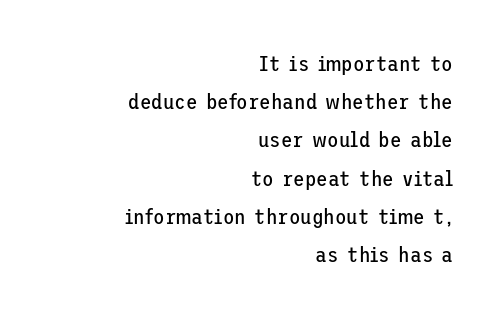
Q: Is the text bold? A: No.
Q: Is the text italic (slanted)? A: No, it is upright.
Q: Is the text underlined? A: No.
Q: How is the paragraph aligned? A: Right-aligned.
Q: Is the spacing between letters normal or unusually wide? A: Normal.
